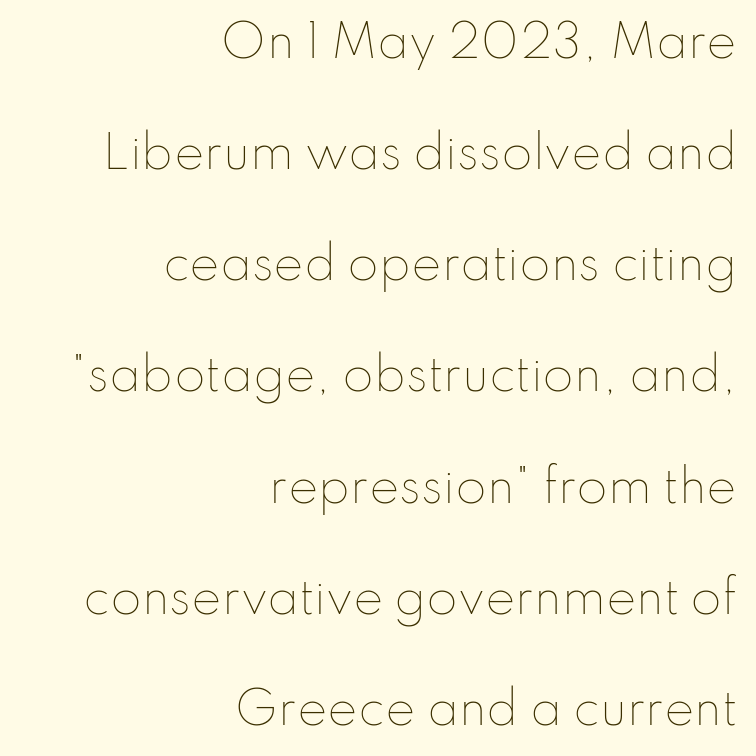
{"italic": "no", "bold": "no", "weight": "thin", "width": "normal", "stroke_contrast": "low", "x_height": "small", "monospaced": "no", "underline": "no", "align": "right", "line_spacing": "loose", "line_spacing_ratio": 2.47, "letter_spacing": "normal", "letter_spacing_em": 0.0, "glyph_px": 45}
